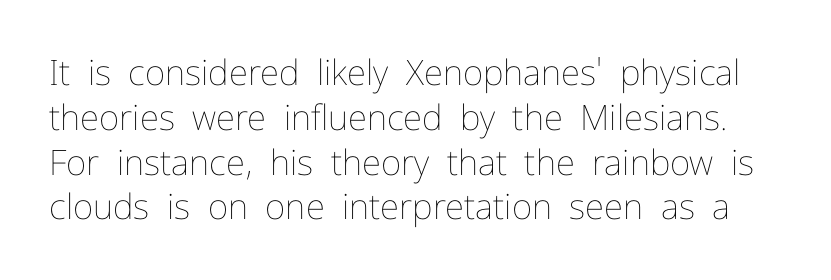
Caption: standard tracking, unaltered. Caption: face not bold, strokes unweighted. The strip under each line holds only bare page. When letters stand straight like this, we call the style roman or upright.
